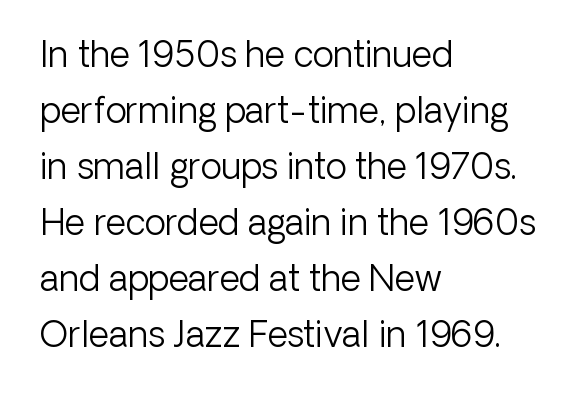
{"serif": "no", "italic": "no", "bold": "no", "weight": "light", "width": "normal", "stroke_contrast": "low", "x_height": "medium", "monospaced": "no", "underline": "no", "align": "left", "line_spacing": "normal", "line_spacing_ratio": 1.6, "letter_spacing": "normal", "letter_spacing_em": 0.0, "glyph_px": 35}
